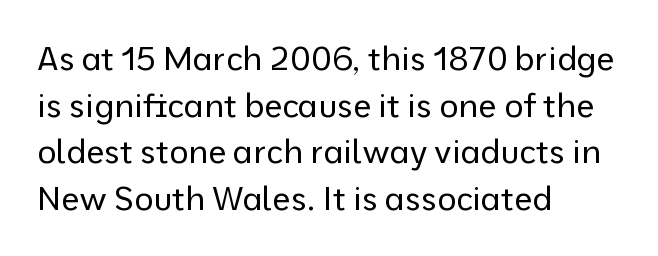
The face used here is rendered with its standard letterfit. This is not heavy type; no bold has been used. Underlining? Definitely not there. Vertically, the passage feels balanced, rows spaced as you'd expect. Think of a printed novel: that variable character pitch is what you see here. This sample uses an upright cut, with every glyph sitting square on the baseline.
